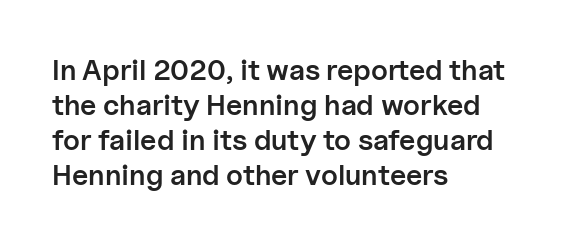
{"serif": "no", "italic": "no", "bold": "semi", "weight": "semibold", "width": "normal", "stroke_contrast": "low", "x_height": "medium", "monospaced": "no", "underline": "no", "align": "left", "line_spacing_ratio": 1.21, "letter_spacing": "normal", "letter_spacing_em": 0.0, "glyph_px": 29}
